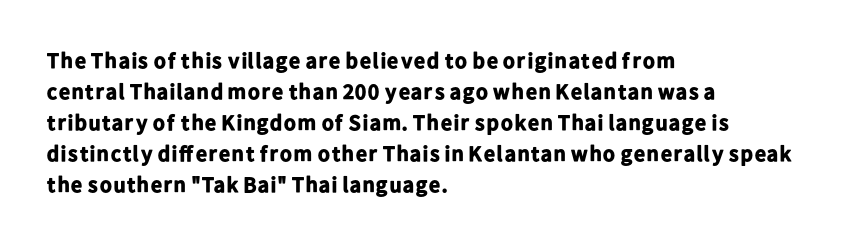
Ordinary non-slanted type is in use. The space between consecutive lines is moderate. The strokes are fattened all the way to bold. No extra tracking has been applied to these lines. Quick note: underline off. The typesetter chose a ragged-right arrangement here.
